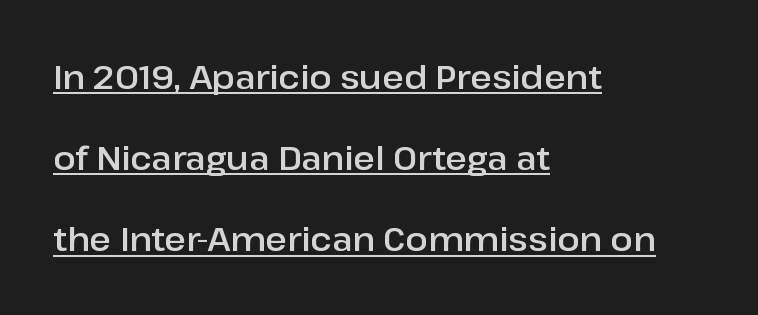
The image shows 33 px sans-serif type, upright; set left-aligned, loose line spacing (2.46x), normal letter spacing, underlined; low stroke contrast and a medium x-height.
